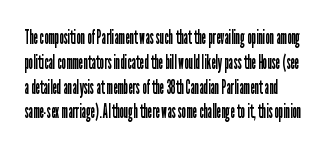
Q: Is the text bold? A: No.
Q: Is the text italic (slanted)? A: No, it is upright.
Q: Is the text underlined? A: No.
Q: Is the spacing between letters normal or unusually wide? A: Normal.
